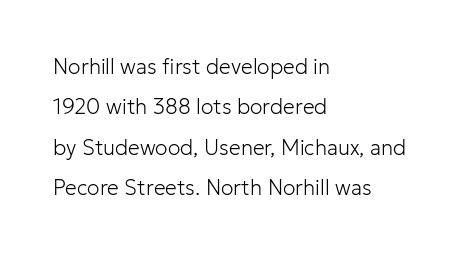
Q: Is the text bold? A: No.
Q: Is the text italic (slanted)? A: No, it is upright.
Q: Is the text underlined? A: No.
Q: How is the paragraph aligned? A: Left-aligned.
Q: Is the spacing between letters normal or unusually wide? A: Normal.
Q: Is the spacing between lines tight, normal or loose? A: Loose.
